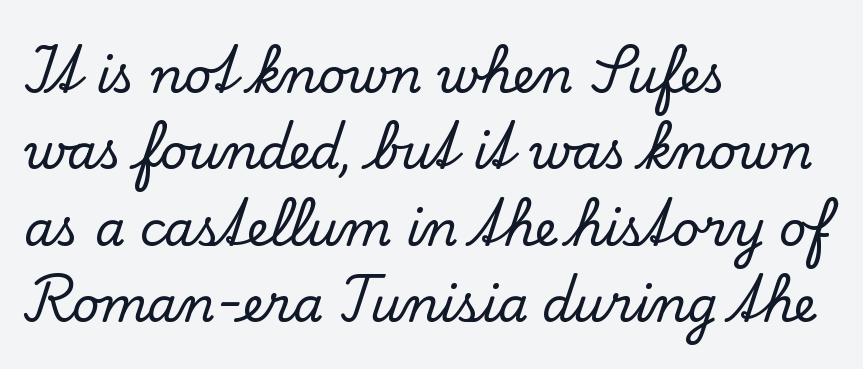
The image shows 48 px serif type; set left-aligned, normal line spacing (1.59x), normal letter spacing, not underlined; low stroke contrast and a small x-height.
